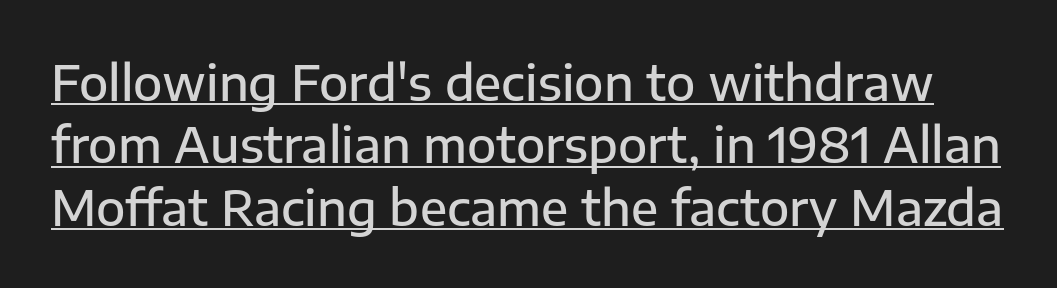
The image shows 48 px semibold sans-serif type, upright; set normal line spacing (1.3x), normal letter spacing, underlined; low stroke contrast and a medium x-height.
